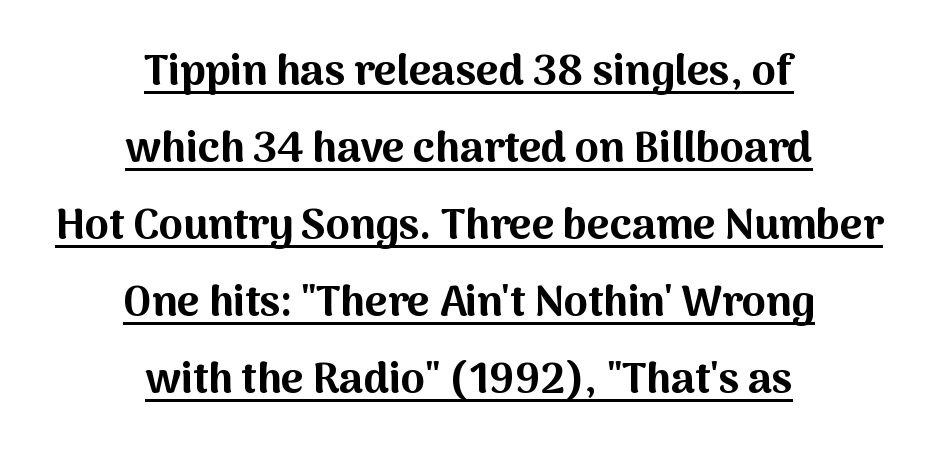
Serif or sans? Sans — the stroke terminals are bare. Alignment: centered. Tracking value appears to be zero — textbook default spacing. Weight: bold. Here the designer chose a conventional face with non-uniform glyph widths.
